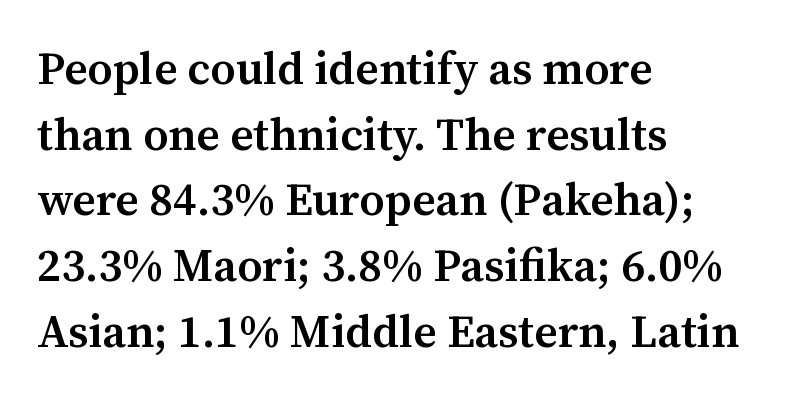
{"serif": "yes", "italic": "no", "bold": "semi", "weight": "semibold", "width": "normal", "stroke_contrast": "medium", "x_height": "medium", "monospaced": "no", "underline": "no", "align": "left", "line_spacing": "normal", "line_spacing_ratio": 1.46, "letter_spacing": "normal", "letter_spacing_em": 0.0, "glyph_px": 45}
